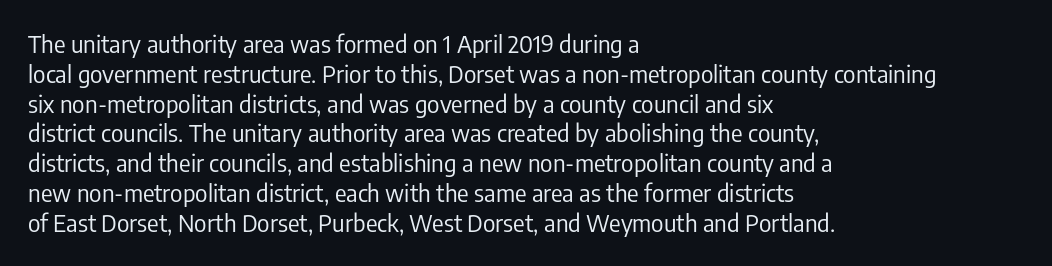
{"italic": "no", "bold": "no", "underline": "no", "align": "left", "line_spacing_ratio": 1.24, "letter_spacing": "normal", "letter_spacing_em": 0.0, "glyph_px": 24}
